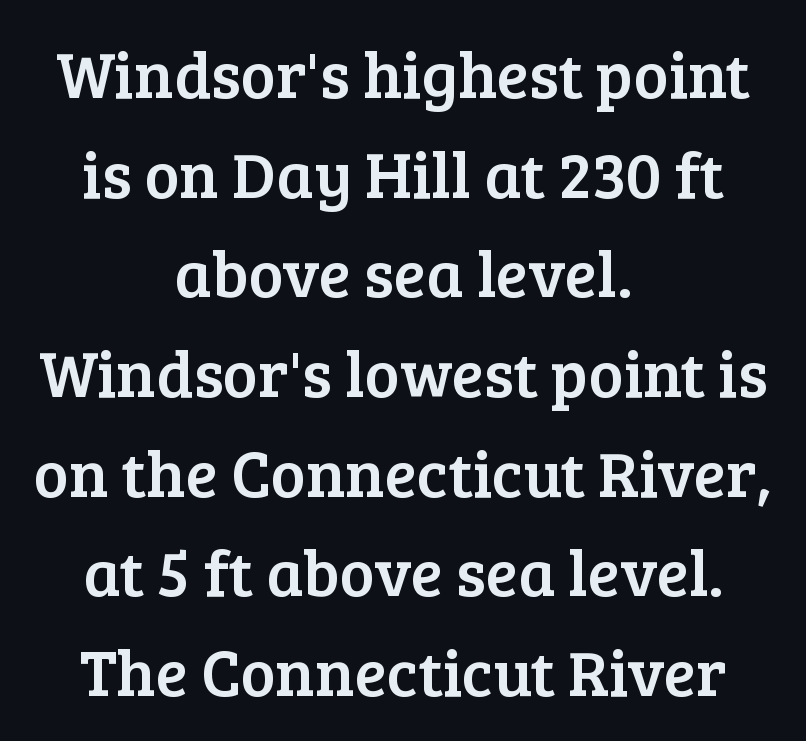
{"serif": "yes", "italic": "no", "width": "normal", "stroke_contrast": "low", "x_height": "medium", "monospaced": "no", "underline": "no", "align": "center", "line_spacing": "normal", "line_spacing_ratio": 1.51, "letter_spacing": "normal", "letter_spacing_em": 0.0, "glyph_px": 66}
